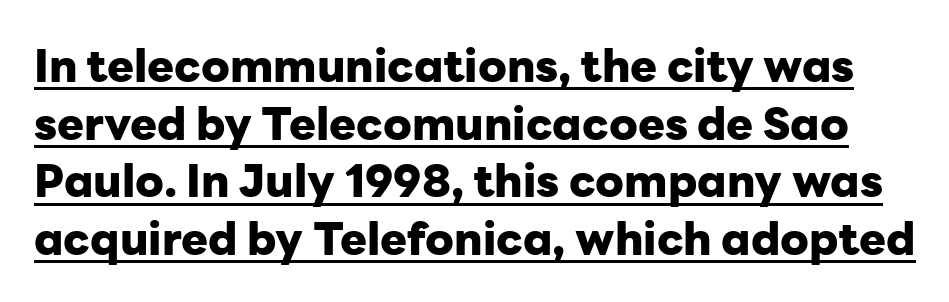
{"serif": "no", "italic": "no", "bold": "yes", "weight": "heavy", "width": "normal", "stroke_contrast": "low", "x_height": "medium", "monospaced": "no", "underline": "yes", "line_spacing": "normal", "line_spacing_ratio": 1.28, "letter_spacing": "normal", "letter_spacing_em": 0.0, "glyph_px": 45}
